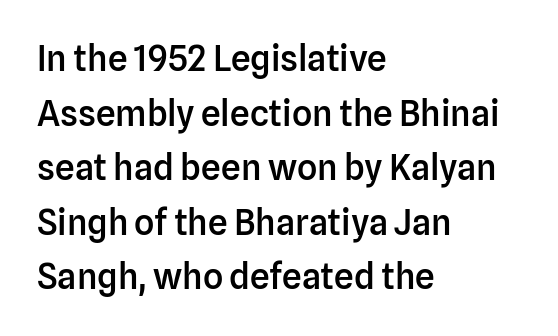
The image shows 35 px semibold sans-serif type, upright; set left-aligned, normal line spacing (1.56x), normal letter spacing, not underlined; low stroke contrast and a medium x-height.
